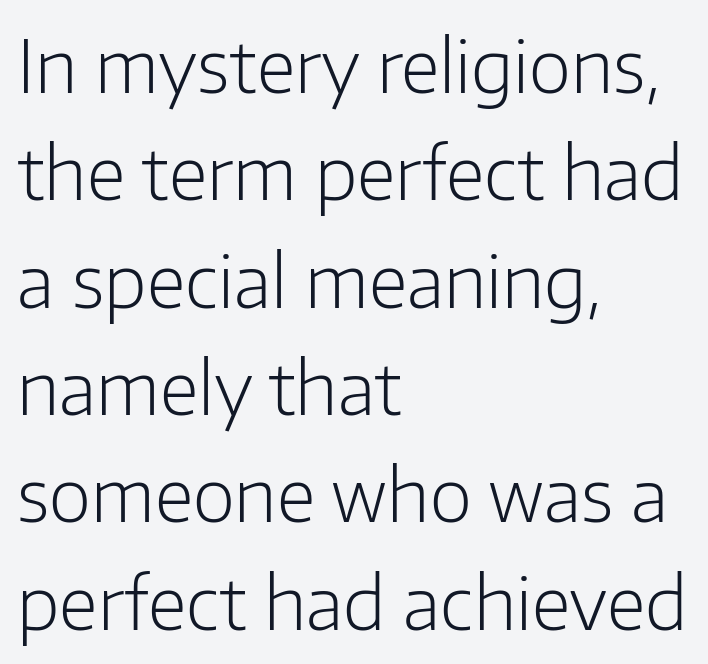
Q: Is the text bold? A: No.
Q: Is the text italic (slanted)? A: No, it is upright.
Q: Is the typeface a serif or a sans-serif typeface? A: Sans-serif.
Q: Is the text underlined? A: No.
Q: How is the paragraph aligned? A: Left-aligned.
Q: Is the spacing between letters normal or unusually wide? A: Normal.
Q: Is the spacing between lines tight, normal or loose? A: Normal.
Q: Width (condensed, normal, or wide)? A: Normal.
Q: Stroke contrast? A: Low.
Q: x-height? A: Medium.
Q: Monospaced? A: No.
